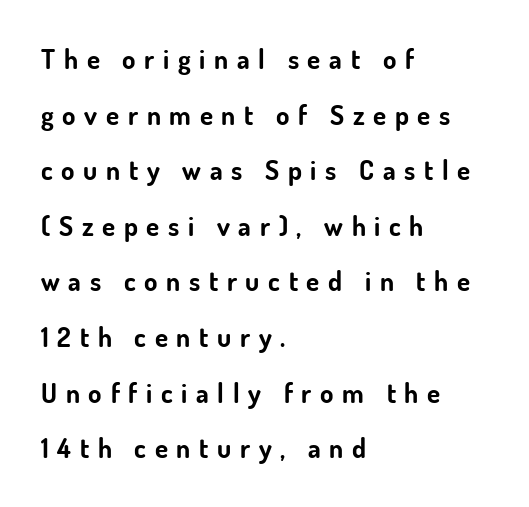
{"italic": "no", "bold": "yes", "underline": "no", "align": "left", "line_spacing": "loose", "line_spacing_ratio": 2.06, "letter_spacing": "wide", "letter_spacing_em": 0.32, "glyph_px": 27}
